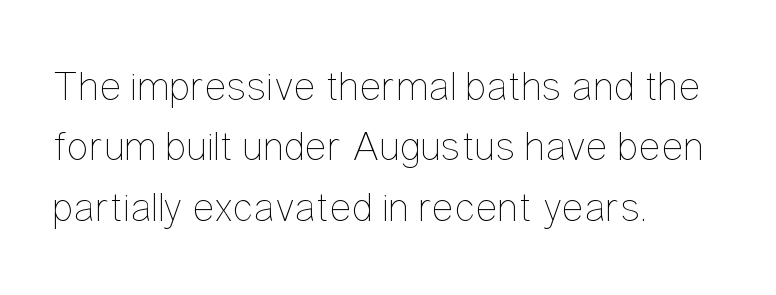
{"italic": "no", "bold": "no", "weight": "thin", "width": "condensed", "stroke_contrast": "low", "x_height": "medium", "monospaced": "no", "underline": "no", "align": "left", "line_spacing": "normal", "line_spacing_ratio": 1.44, "letter_spacing": "normal", "letter_spacing_em": 0.0, "glyph_px": 42}
